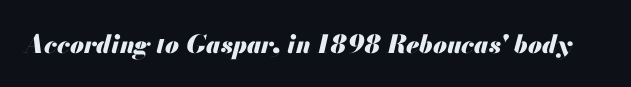
Q: Is the text bold? A: Yes.
Q: Is the text italic (slanted)? A: Yes, it leans right by about 13 degrees.
Q: Is the text underlined? A: No.
Q: Is the spacing between letters normal or unusually wide? A: Normal.
